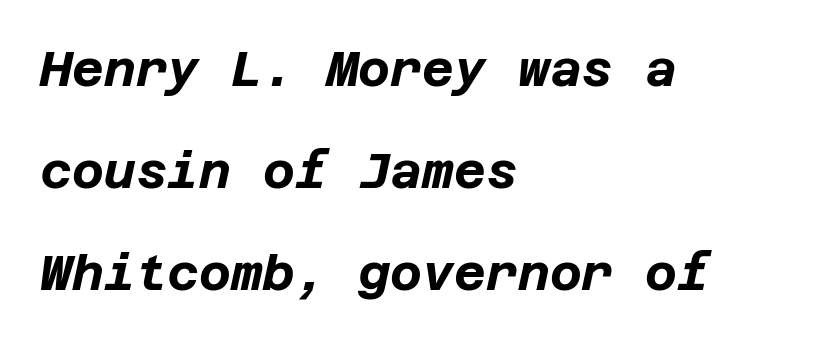
Q: Is the text bold? A: Yes.
Q: Is the text italic (slanted)? A: Yes, it leans right by about 12 degrees.
Q: Is the text underlined? A: No.
Q: How is the paragraph aligned? A: Left-aligned.
Q: Is the spacing between letters normal or unusually wide? A: Normal.
Q: Is the spacing between lines tight, normal or loose? A: Loose.
Q: Width (condensed, normal, or wide)? A: Normal.
Q: Stroke contrast? A: Low.
Q: x-height? A: Large.
